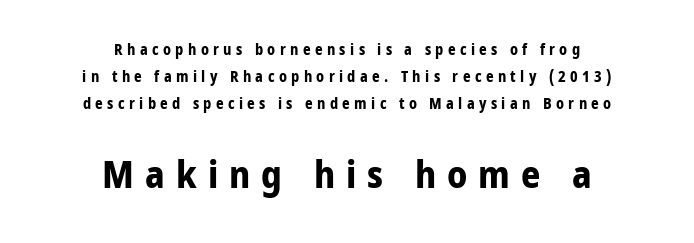
Q: Is the text bold? A: Yes.
Q: Is the text italic (slanted)? A: No, it is upright.
Q: Is the typeface a serif or a sans-serif typeface? A: Sans-serif.
Q: Is the text underlined? A: No.
Q: How is the paragraph aligned? A: Centered.
Q: Is the spacing between letters normal or unusually wide? A: Unusually wide.
Q: Which block of text is set in a larger size, the first (top) or the second (bottom)? A: The second (bottom) one.
Q: Width (condensed, normal, or wide)? A: Condensed.
Q: Stroke contrast? A: Low.
Q: x-height? A: Large.
Q: Monospaced? A: No.
